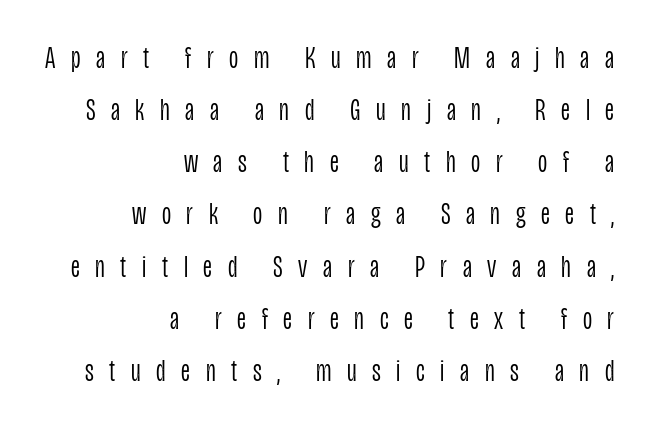
The passage shown is typed in a proportional face where columns would drift. A normal amount of white space separates one row of letters from the next. Bare-footed words on every line. Look at the bottom of the vertical strokes: they stop flat, with no serifs. It's the straight-up-and-down kind of type. The letterforms sit at book weight or below.
